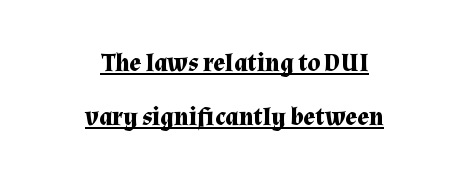
Q: Is the text bold? A: Yes.
Q: Is the text italic (slanted)? A: No, it is upright.
Q: Is the text underlined? A: Yes.
Q: How is the paragraph aligned? A: Centered.
Q: Is the spacing between letters normal or unusually wide? A: Normal.
Q: Is the spacing between lines tight, normal or loose? A: Loose.
